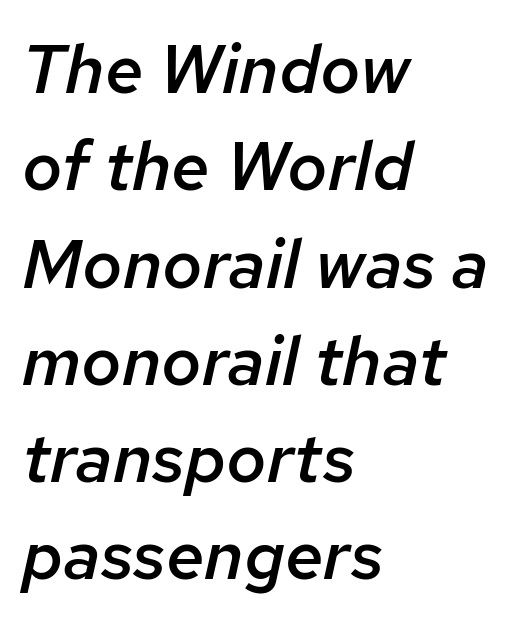
Is this a fixed-width face? No — the glyphs have proportional, varying widths. Quick note: underline off. This is moderately heavy type, rendered in semibold. The passage shown has conventional tracking throughout. Italic? Definitely — the glyphs are oblique. The lines sit at an ordinary, default distance from one another.
